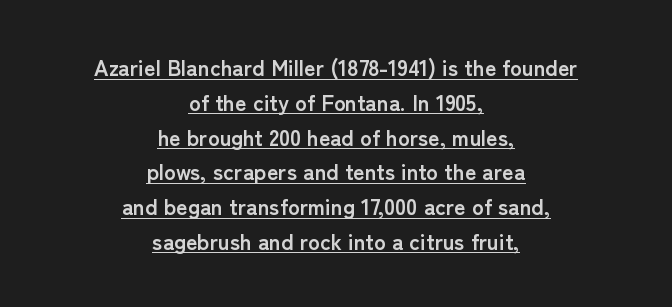
Between one letter and the next there's only the usual sliver of space. The sample's only ornament is a line tracing under the words. The rag falls on both sides of this text block equally. Tall strokes in this sample are plumb rather than angled. The font is running at its bold setting. Successive baselines arrive at the customary interval.
